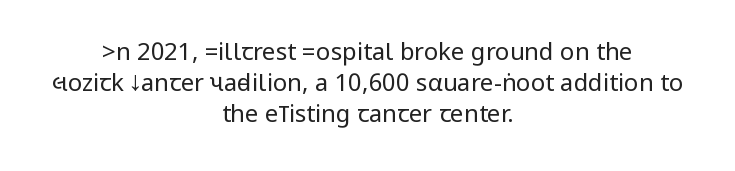
The image shows 24 px text type, upright; set centered, normal line spacing (1.3x), normal letter spacing, not underlined.
